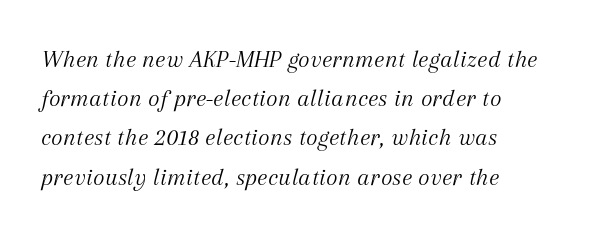
The font is comparable to plain body text, perhaps lighter. Characters follow at the spacing the type designer built in. The glyphs look as if they've been sheared to an angle. The leading is moderate, giving the passage an even texture. Type without underlining.
